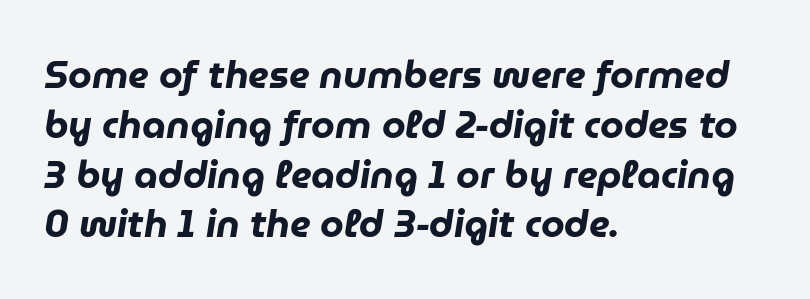
{"italic": "yes", "lean": "right", "slant_degrees": 9, "bold": "yes", "weight": "heavy", "width": "normal", "stroke_contrast": "low", "x_height": "medium", "monospaced": "no", "underline": "no", "align": "left", "line_spacing": "normal", "line_spacing_ratio": 1.31, "letter_spacing": "normal", "letter_spacing_em": 0.0, "glyph_px": 38}
